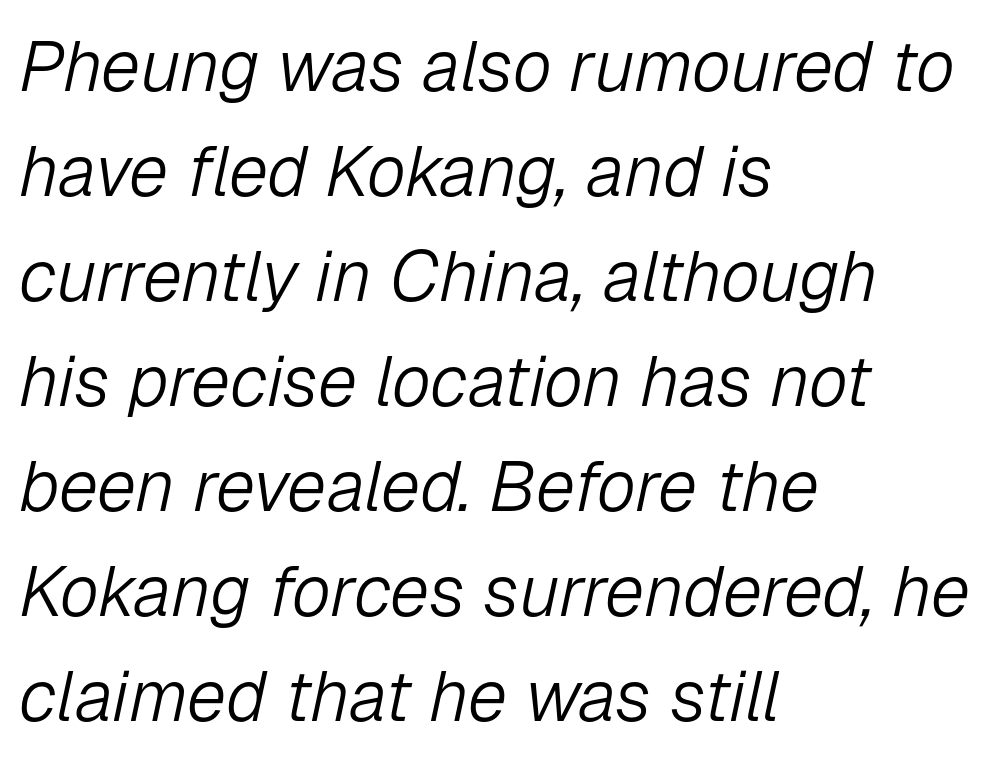
{"italic": "yes", "lean": "right", "slant_degrees": 12, "bold": "no", "weight": "light", "width": "normal", "stroke_contrast": "low", "x_height": "medium", "monospaced": "no", "underline": "no", "align": "left", "line_spacing": "normal", "line_spacing_ratio": 1.48, "letter_spacing": "normal", "letter_spacing_em": 0.0, "glyph_px": 71}
